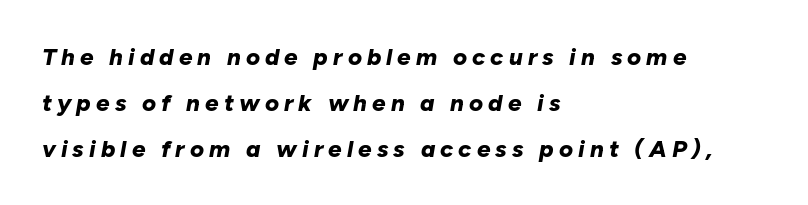
{"italic": "yes", "lean": "right", "slant_degrees": 10, "bold": "yes", "underline": "no", "align": "left", "line_spacing": "loose", "line_spacing_ratio": 1.91, "letter_spacing": "wide", "letter_spacing_em": 0.21, "glyph_px": 24}
